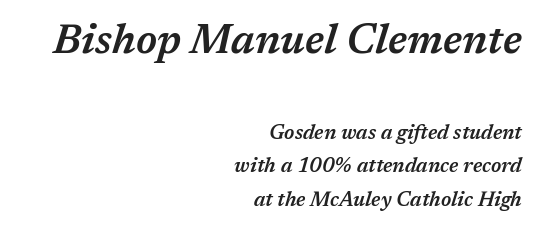
A typesetter would call this leading conventional body-copy spacing. This is oblique type, the kind used for emphasis or titles. Size contrast runs from large at the top to small at the bottom. This sample uses plain, unmodified letter spacing. The lines are quadded right.
